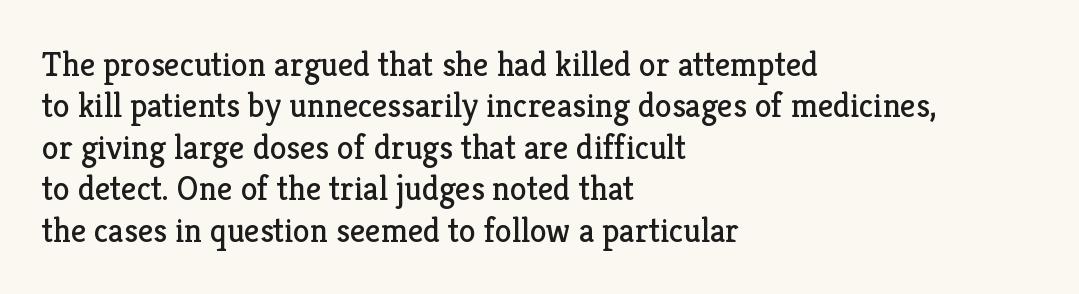
Q: Is the text bold? A: No.
Q: Is the text italic (slanted)? A: No, it is upright.
Q: Is the typeface a serif or a sans-serif typeface? A: Serif.
Q: Is the text underlined? A: No.
Q: How is the paragraph aligned? A: Left-aligned.
Q: Is the spacing between letters normal or unusually wide? A: Normal.
Q: Width (condensed, normal, or wide)? A: Normal.
Q: Stroke contrast? A: Low.
Q: x-height? A: Medium.
Q: Monospaced? A: No.
